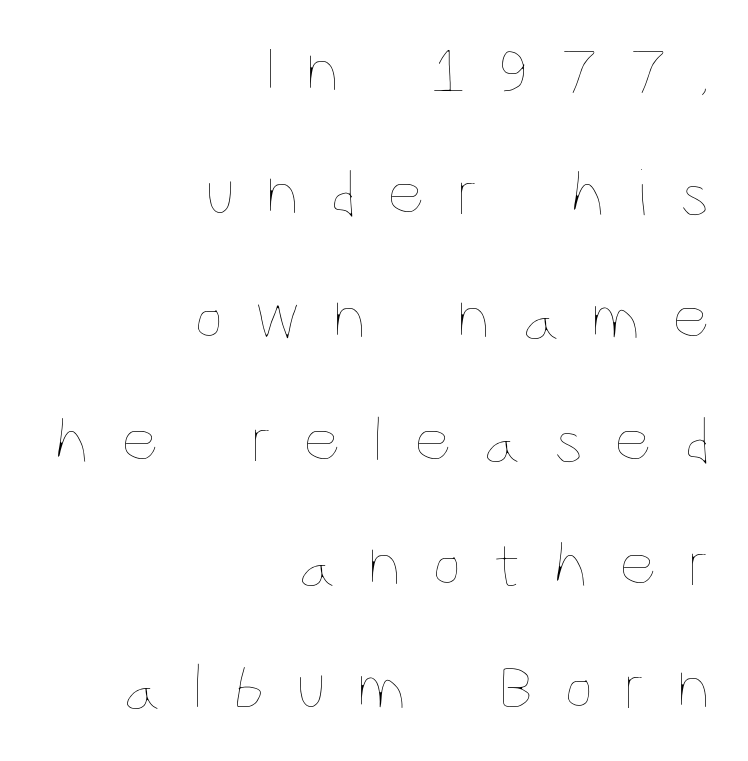
{"italic": "no", "bold": "no", "weight": "thin", "width": "condensed", "stroke_contrast": "low", "x_height": "large", "monospaced": "no", "underline": "no", "align": "right", "line_spacing_ratio": 1.87, "letter_spacing": "wide", "letter_spacing_em": 0.47, "glyph_px": 66}
